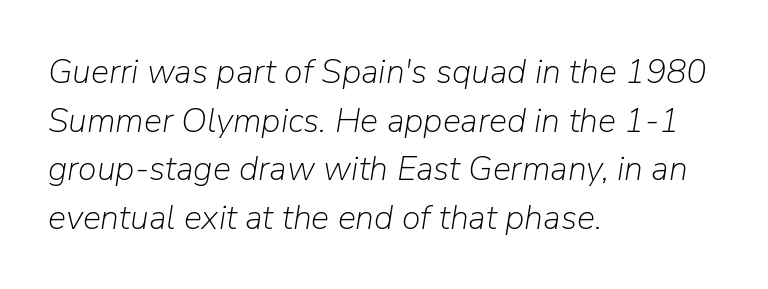
{"italic": "yes", "lean": "right", "slant_degrees": 9, "bold": "no", "weight": "light", "width": "normal", "stroke_contrast": "low", "x_height": "medium", "monospaced": "no", "underline": "no", "align": "left", "line_spacing": "normal", "line_spacing_ratio": 1.43, "letter_spacing": "normal", "letter_spacing_em": 0.0, "glyph_px": 34}
